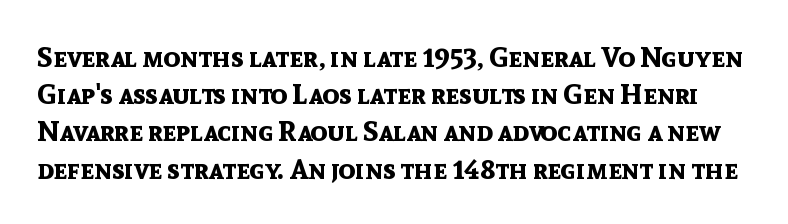
{"serif": "no", "italic": "no", "bold": "yes", "weight": "bold", "width": "normal", "x_height": "medium", "monospaced": "no", "underline": "no", "line_spacing": "normal", "line_spacing_ratio": 1.33, "letter_spacing": "normal", "letter_spacing_em": 0.0, "glyph_px": 28}
